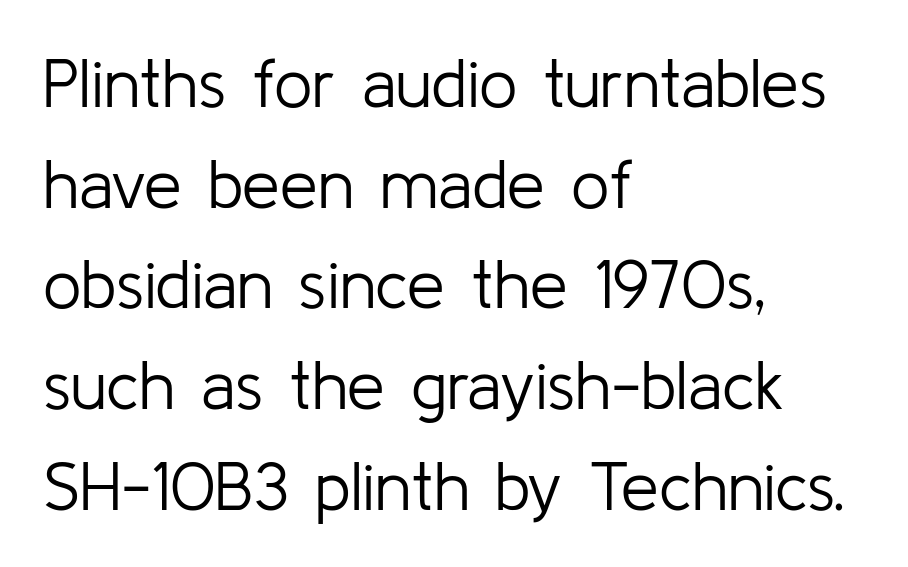
The image shows 68 px light sans-serif type, upright; set left-aligned, normal line spacing (1.48x), normal letter spacing, not underlined; low stroke contrast and a medium x-height.
